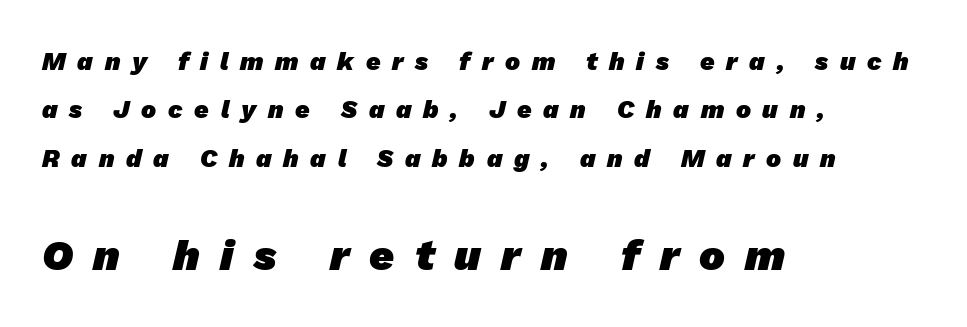
Successive baselines arrive slowly, with a big drop between each. Display-style spreading of the glyphs; the letterfit is very open. The passage shown is typed in a proportional face where columns would drift. Note: no serifs on the glyphs. The rag falls on the right side of this text block.
